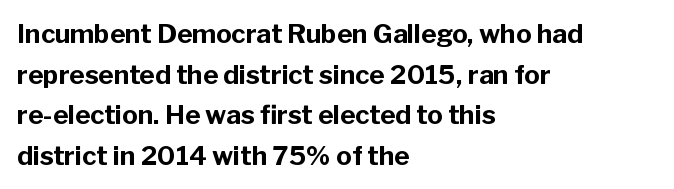
The image shows 26 px bold type, upright; set left-aligned, normal line spacing (1.56x), normal letter spacing, not underlined.
